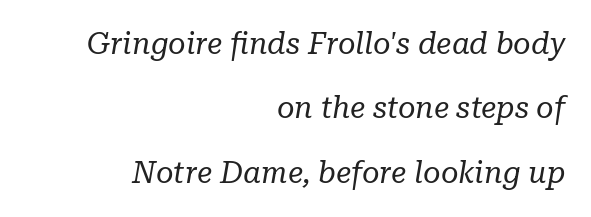
Q: Is the text bold? A: No.
Q: Is the text italic (slanted)? A: Yes, it leans right by about 10 degrees.
Q: Is the typeface a serif or a sans-serif typeface? A: Serif.
Q: Is the text underlined? A: No.
Q: How is the paragraph aligned? A: Right-aligned.
Q: Is the spacing between letters normal or unusually wide? A: Normal.
Q: Is the spacing between lines tight, normal or loose? A: Loose.
Q: Width (condensed, normal, or wide)? A: Normal.
Q: Stroke contrast? A: Low.
Q: x-height? A: Medium.
Q: Monospaced? A: No.
